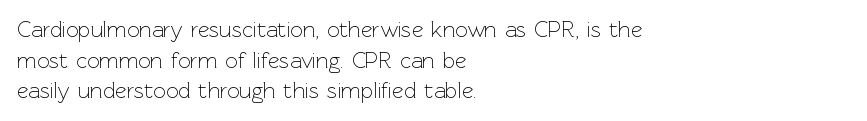
{"italic": "no", "bold": "no", "underline": "no", "align": "left", "line_spacing": "normal", "line_spacing_ratio": 1.39, "letter_spacing": "normal", "letter_spacing_em": 0.0, "glyph_px": 22}
